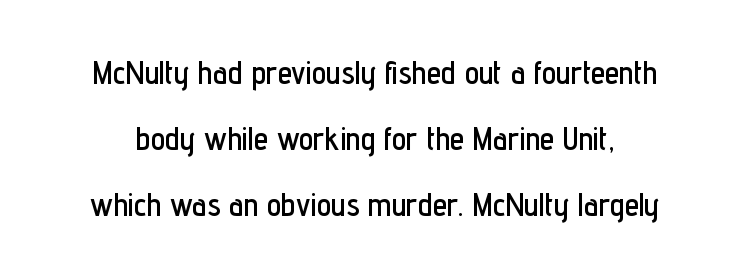
Q: Is the text italic (slanted)? A: No, it is upright.
Q: Is the typeface a serif or a sans-serif typeface? A: Sans-serif.
Q: Is the text underlined? A: No.
Q: Is the spacing between letters normal or unusually wide? A: Normal.
Q: Is the spacing between lines tight, normal or loose? A: Loose.
Q: Width (condensed, normal, or wide)? A: Condensed.
Q: Stroke contrast? A: Low.
Q: x-height? A: Medium.
Q: Monospaced? A: No.
